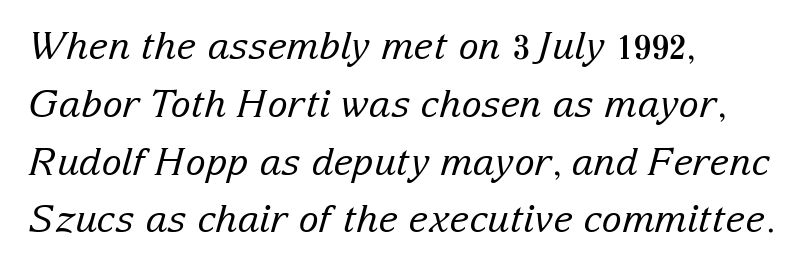
The image shows 38 px regular-weight serif type, italic (leaning right); set left-aligned, normal line spacing (1.52x), normal letter spacing, not underlined; low stroke contrast and a medium x-height.
